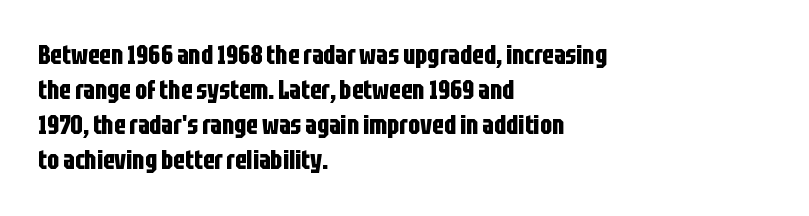
{"italic": "no", "bold": "yes", "underline": "no", "align": "left", "line_spacing": "normal", "line_spacing_ratio": 1.35, "letter_spacing": "normal", "letter_spacing_em": 0.0, "glyph_px": 26}
